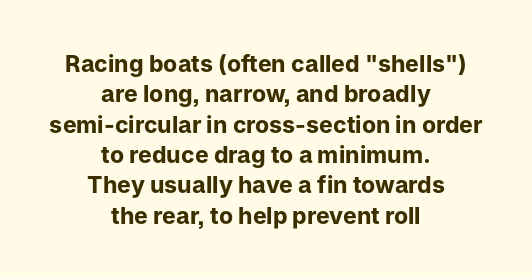
{"italic": "no", "bold": "yes", "underline": "no", "align": "center", "line_spacing": "normal", "line_spacing_ratio": 1.32, "letter_spacing": "normal", "letter_spacing_em": 0.0, "glyph_px": 23}
